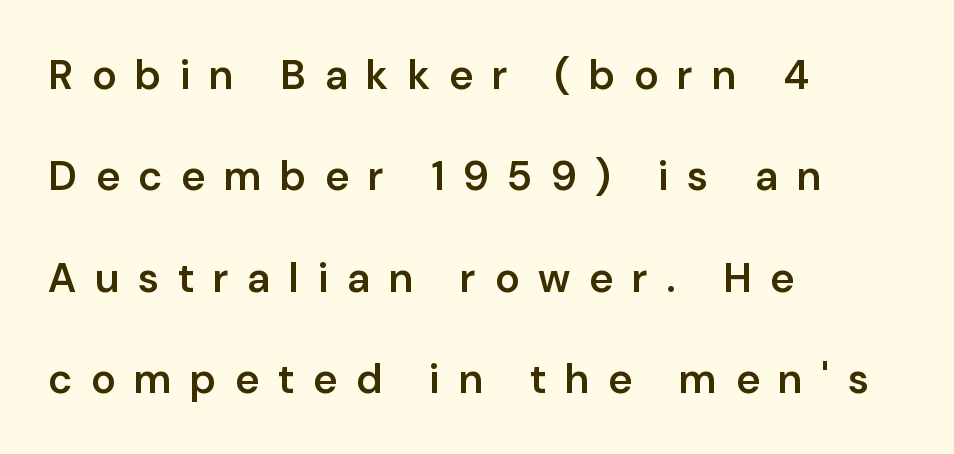
The gaps between neighbouring characters are conspicuously large. The foot of each line stays bare and open. You could not count columns in this text — the font is proportionally spaced. Students, observe: this is what heavily led, spacious text looks like.
